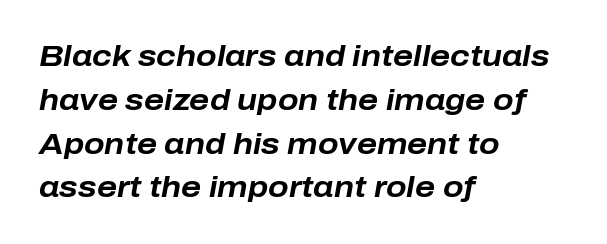
Think of a printed novel: that variable character pitch is what you see here. Strokes here are thick enough to call this a true bold. A typesetter would call this zero additional tracking. Has an underline been added? It has not.
